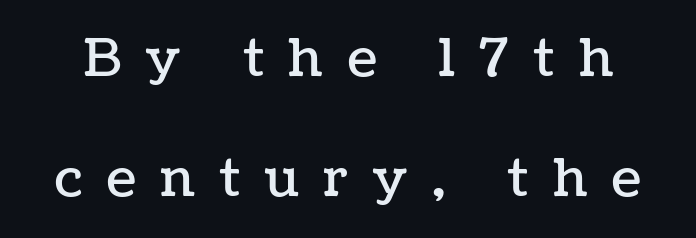
Q: Is the text italic (slanted)? A: No, it is upright.
Q: Is the text underlined? A: No.
Q: Is the spacing between letters normal or unusually wide? A: Unusually wide.
Q: Is the spacing between lines tight, normal or loose? A: Loose.
Q: Width (condensed, normal, or wide)? A: Normal.
Q: Stroke contrast? A: Low.
Q: x-height? A: Medium.
Q: Monospaced? A: No.
